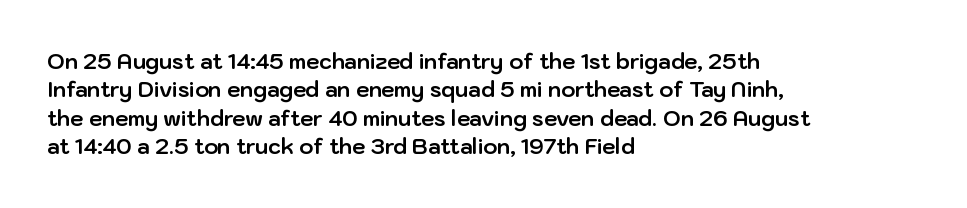
The lines in this sample share a left origin and differ only in where they stop. The block of text has a typical density, with ordinary space between rows. Posture: upright roman. The characters look thick and weighty, a clear bold. Letters rest on an invisible, unmarked baseline. There is no visible air inserted between adjacent glyphs.
